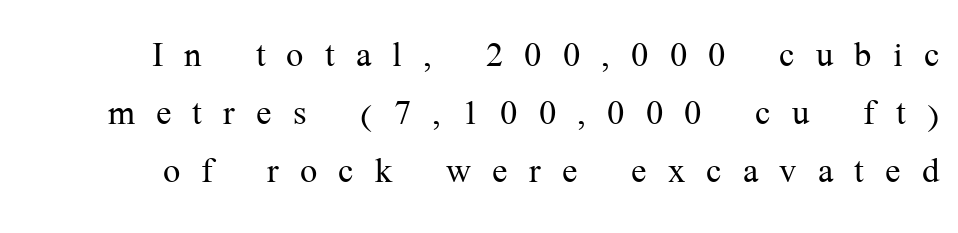
Q: Is the text bold? A: No.
Q: Is the text italic (slanted)? A: No, it is upright.
Q: Is the typeface a serif or a sans-serif typeface? A: Serif.
Q: Is the text underlined? A: No.
Q: Is the spacing between letters normal or unusually wide? A: Unusually wide.
Q: Is the spacing between lines tight, normal or loose? A: Normal.
Q: Width (condensed, normal, or wide)? A: Normal.
Q: Stroke contrast? A: Medium.
Q: x-height? A: Medium.
Q: Monospaced? A: No.
